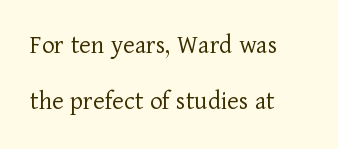
Q: Is the text bold? A: No.
Q: Is the text italic (slanted)? A: No, it is upright.
Q: Is the text underlined? A: No.
Q: How is the paragraph aligned? A: Left-aligned.
Q: Is the spacing between letters normal or unusually wide? A: Normal.
Q: Is the spacing between lines tight, normal or loose? A: Loose.
